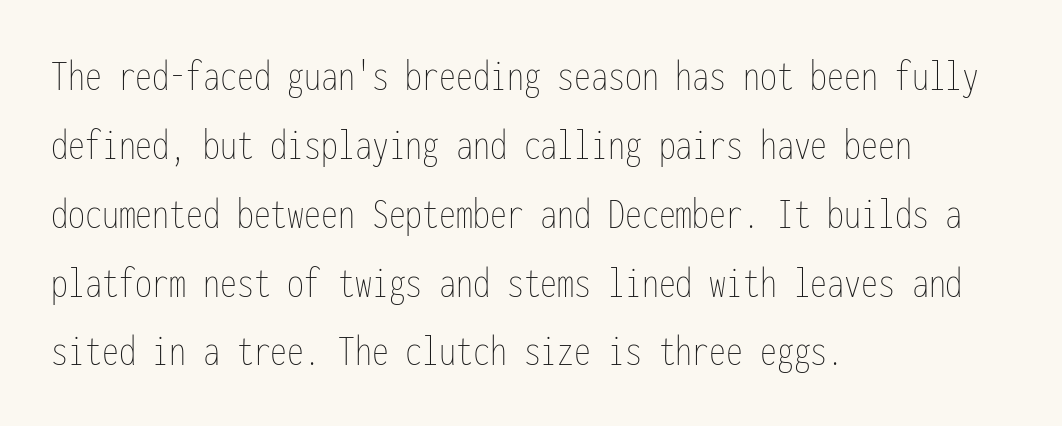
Q: Is the text bold? A: No.
Q: Is the text italic (slanted)? A: No, it is upright.
Q: Is the text underlined? A: No.
Q: How is the paragraph aligned? A: Left-aligned.
Q: Is the spacing between letters normal or unusually wide? A: Normal.
Q: Is the spacing between lines tight, normal or loose? A: Normal.
Q: Width (condensed, normal, or wide)? A: Condensed.
Q: Stroke contrast? A: Low.
Q: x-height? A: Medium.
Q: Monospaced? A: Yes.
